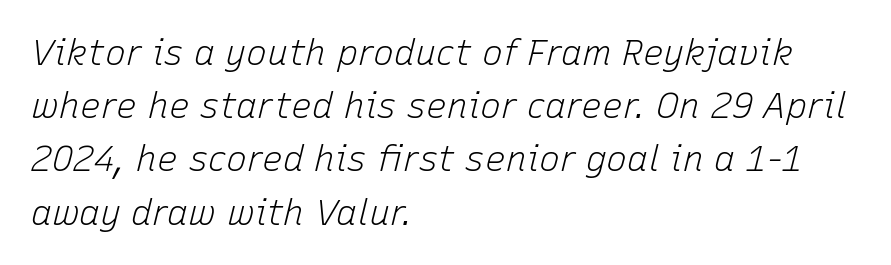
The image shows 35 px light type, italic (leaning right); set left-aligned, normal line spacing (1.52x), normal letter spacing, not underlined; low stroke contrast and a medium x-height.
